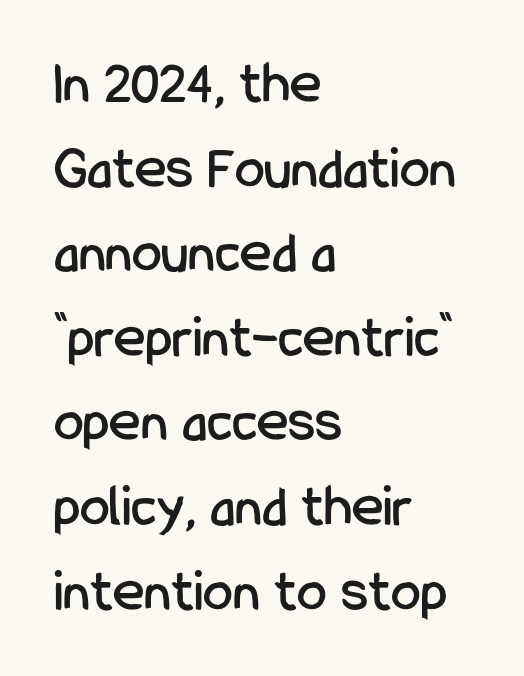
Q: Is the text italic (slanted)? A: No, it is upright.
Q: Is the typeface a serif or a sans-serif typeface? A: Sans-serif.
Q: Is the text underlined? A: No.
Q: How is the paragraph aligned? A: Left-aligned.
Q: Is the spacing between letters normal or unusually wide? A: Normal.
Q: Is the spacing between lines tight, normal or loose? A: Normal.
Q: Width (condensed, normal, or wide)? A: Condensed.
Q: Stroke contrast? A: Low.
Q: x-height? A: Medium.
Q: Monospaced? A: No.
